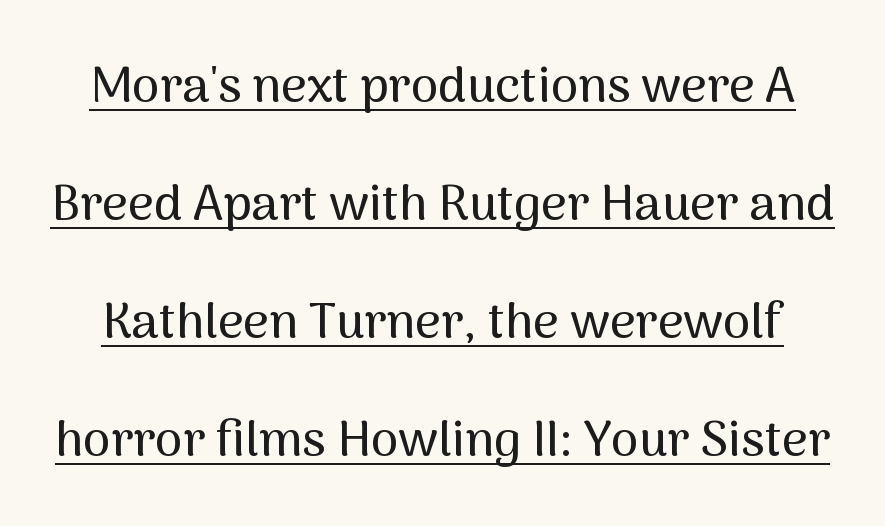
The sample's only ornament is a line tracing under the words. Nothing unusual about the tracking: characters are spaced as the font intends. If you measured baseline to baseline, you'd find a long distance. Nothing sits at the stroke ends, so this counts as sans-serif. Each letter keeps its own natural width here, so spacing adapts to shape. Italic: no, the glyphs are upright roman.
